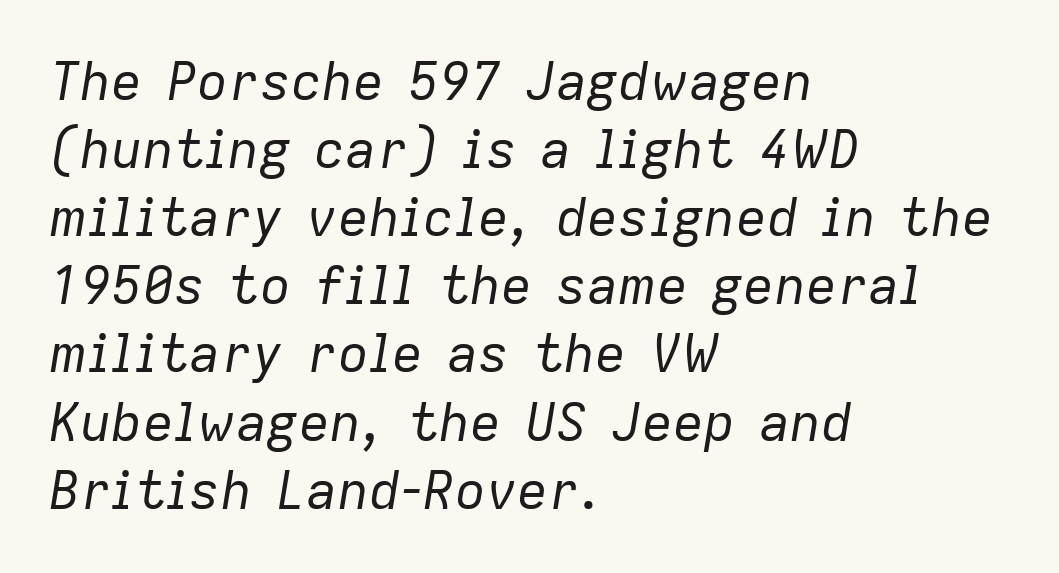
{"italic": "yes", "lean": "right", "slant_degrees": 9, "bold": "no", "weight": "regular", "width": "normal", "stroke_contrast": "low", "x_height": "medium", "monospaced": "no", "underline": "no", "align": "left", "line_spacing": "normal", "line_spacing_ratio": 1.31, "letter_spacing": "normal", "letter_spacing_em": 0.0, "glyph_px": 52}
